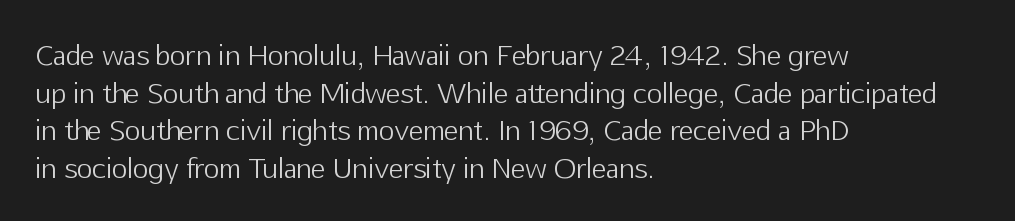
The image shows 27 px text type, upright; set left-aligned, normal line spacing (1.39x), normal letter spacing, not underlined.
